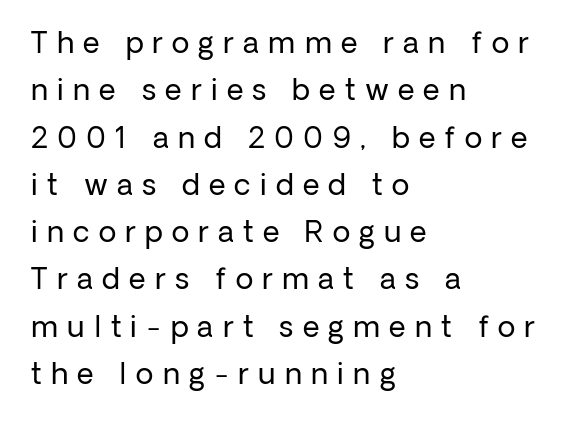
{"serif": "no", "italic": "no", "bold": "no", "weight": "regular", "width": "normal", "stroke_contrast": "low", "x_height": "medium", "monospaced": "no", "underline": "no", "align": "left", "line_spacing": "normal", "line_spacing_ratio": 1.63, "letter_spacing": "wide", "letter_spacing_em": 0.32, "glyph_px": 29}
